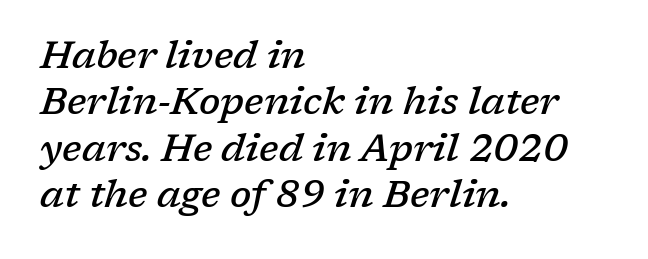
{"serif": "yes", "italic": "yes", "lean": "right", "slant_degrees": 17, "bold": "semi", "weight": "semibold", "width": "normal", "stroke_contrast": "low", "x_height": "medium", "monospaced": "no", "underline": "no", "align": "left", "line_spacing_ratio": 1.22, "letter_spacing": "normal", "letter_spacing_em": 0.0, "glyph_px": 38}
